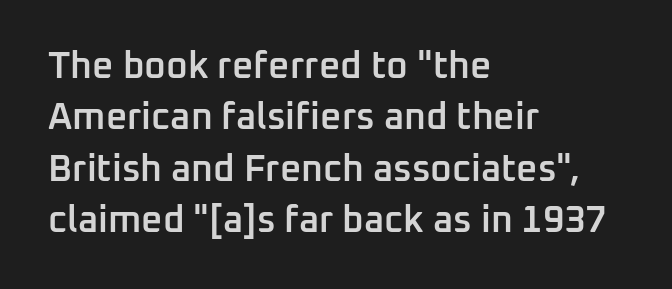
{"serif": "no", "italic": "no", "bold": "semi", "weight": "semibold", "width": "normal", "stroke_contrast": "low", "x_height": "medium", "monospaced": "no", "underline": "no", "align": "left", "line_spacing": "normal", "line_spacing_ratio": 1.39, "letter_spacing": "normal", "letter_spacing_em": 0.0, "glyph_px": 37}
